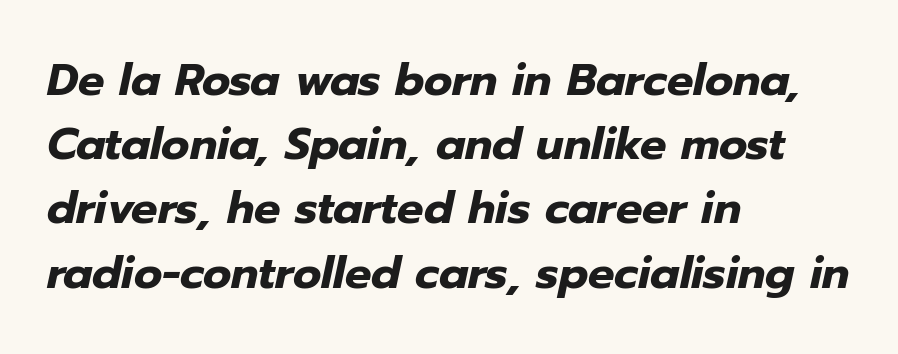
The image shows 44 px heavy type, italic (leaning right); set left-aligned, normal line spacing (1.46x), normal letter spacing, not underlined; low stroke contrast and a medium x-height.
